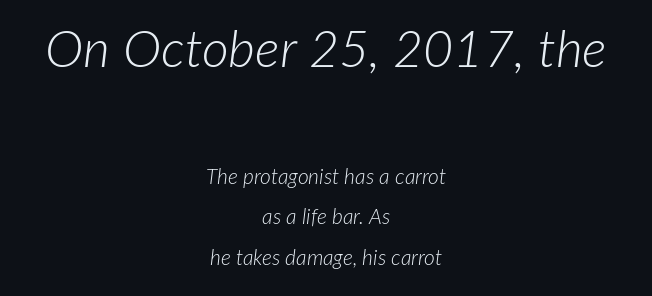
Q: Is the text bold? A: No.
Q: Is the text italic (slanted)? A: Yes, it leans right by about 7 degrees.
Q: Is the text underlined? A: No.
Q: How is the paragraph aligned? A: Centered.
Q: Is the spacing between letters normal or unusually wide? A: Normal.
Q: Is the spacing between lines tight, normal or loose? A: Loose.
Q: Which block of text is set in a larger size, the first (top) or the second (bottom)? A: The first (top) one.
Q: Width (condensed, normal, or wide)? A: Normal.
Q: Stroke contrast? A: Low.
Q: x-height? A: Medium.
Q: Monospaced? A: No.
